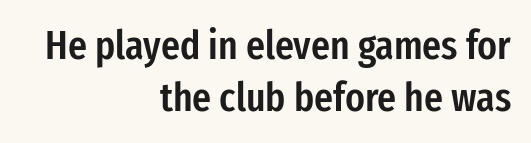
{"serif": "no", "italic": "no", "bold": "semi", "weight": "semibold", "width": "condensed", "stroke_contrast": "low", "x_height": "medium", "monospaced": "no", "underline": "no", "align": "right", "line_spacing": "normal", "line_spacing_ratio": 1.27, "letter_spacing": "normal", "letter_spacing_em": 0.0, "glyph_px": 41}
